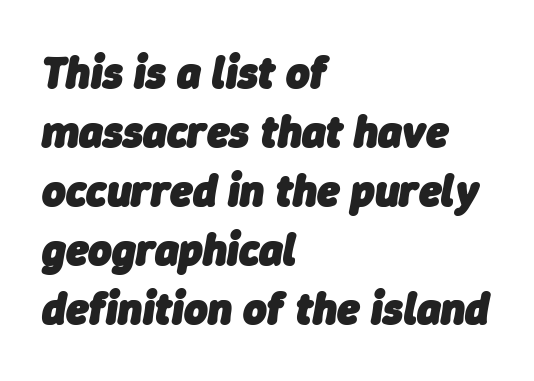
Q: Is the text bold? A: Yes.
Q: Is the text italic (slanted)? A: Yes, it leans right by about 9 degrees.
Q: Is the text underlined? A: No.
Q: How is the paragraph aligned? A: Left-aligned.
Q: Is the spacing between letters normal or unusually wide? A: Normal.
Q: Is the spacing between lines tight, normal or loose? A: Normal.
Q: Width (condensed, normal, or wide)? A: Normal.
Q: Stroke contrast? A: Low.
Q: x-height? A: Medium.
Q: Monospaced? A: No.
